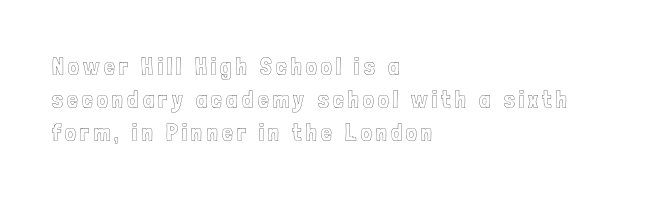
Q: Is the text italic (slanted)? A: No, it is upright.
Q: Is the text underlined? A: No.
Q: How is the paragraph aligned? A: Left-aligned.
Q: Is the spacing between lines tight, normal or loose? A: Normal.
